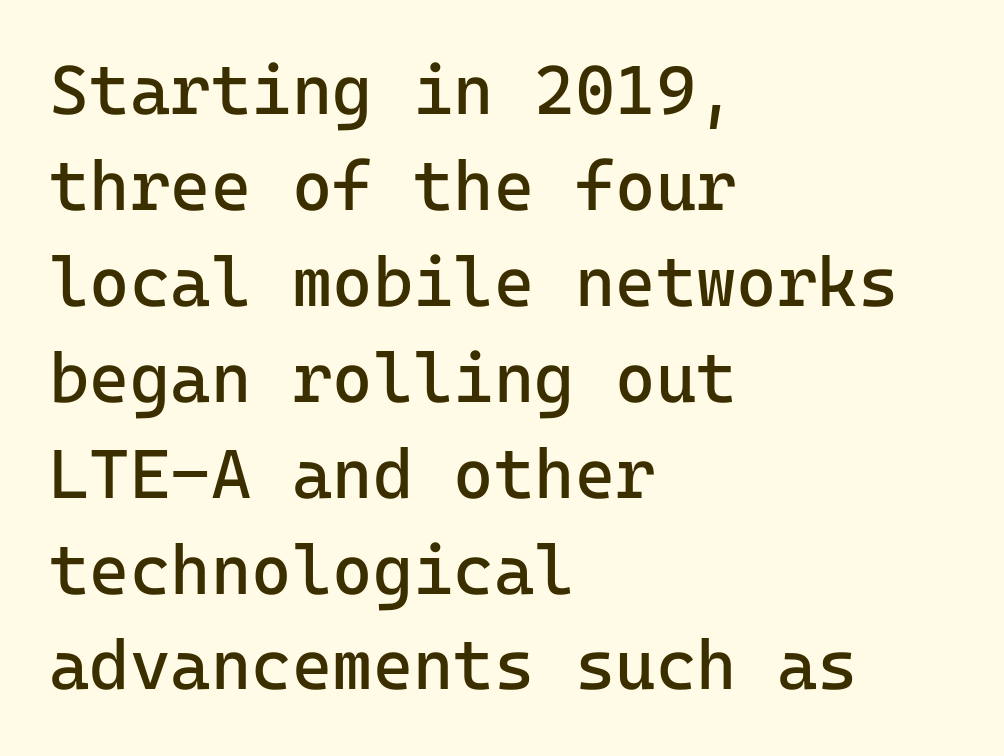
Q: Is the text bold? A: No.
Q: Is the text italic (slanted)? A: No, it is upright.
Q: Is the typeface a serif or a sans-serif typeface? A: Sans-serif.
Q: Is the text underlined? A: No.
Q: How is the paragraph aligned? A: Left-aligned.
Q: Is the spacing between letters normal or unusually wide? A: Normal.
Q: Is the spacing between lines tight, normal or loose? A: Normal.
Q: Width (condensed, normal, or wide)? A: Normal.
Q: Stroke contrast? A: Low.
Q: x-height? A: Medium.
